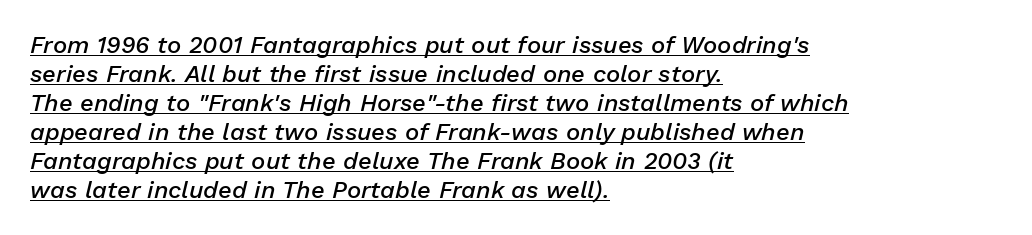
{"italic": "yes", "lean": "right", "slant_degrees": 13, "bold": "semi", "underline": "yes", "align": "left", "line_spacing_ratio": 1.21, "letter_spacing": "normal", "letter_spacing_em": 0.0, "glyph_px": 24}
